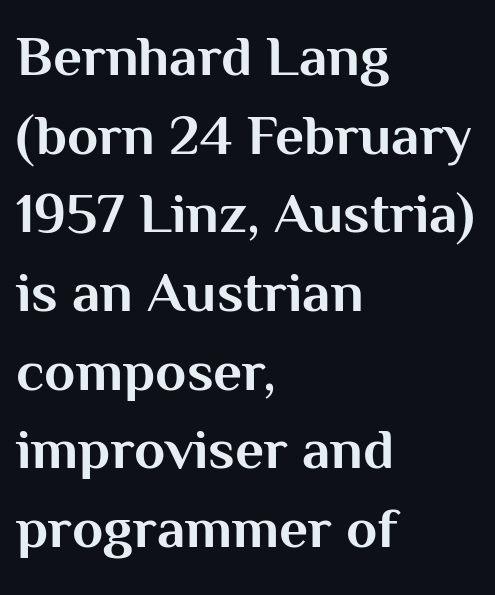
Note the varied advance widths — an 'i' is clearly narrower than an 'm'. Typeset ragged right — the left edge is the straight one. Decoration check: the copy has no underline. Examine the stroke ends and you'll find no serifs. The rendering keeps characters at their native spacing. The typesetting leans heavy: a genuine bold.
